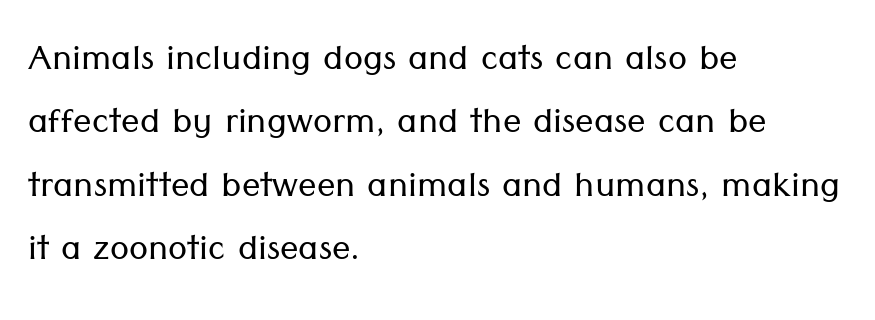
Q: Is the text bold? A: No.
Q: Is the text italic (slanted)? A: No, it is upright.
Q: Is the typeface a serif or a sans-serif typeface? A: Sans-serif.
Q: Is the text underlined? A: No.
Q: How is the paragraph aligned? A: Left-aligned.
Q: Is the spacing between letters normal or unusually wide? A: Normal.
Q: Is the spacing between lines tight, normal or loose? A: Normal.
Q: Width (condensed, normal, or wide)? A: Normal.
Q: Stroke contrast? A: Low.
Q: x-height? A: Medium.
Q: Monospaced? A: No.
